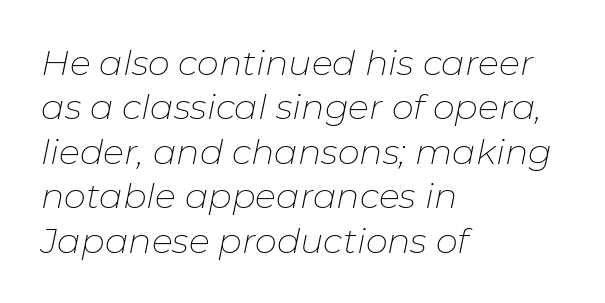
The image shows 35 px thin type, italic (leaning right); set left-aligned, normal line spacing (1.27x), normal letter spacing, not underlined; low stroke contrast and a medium x-height.
